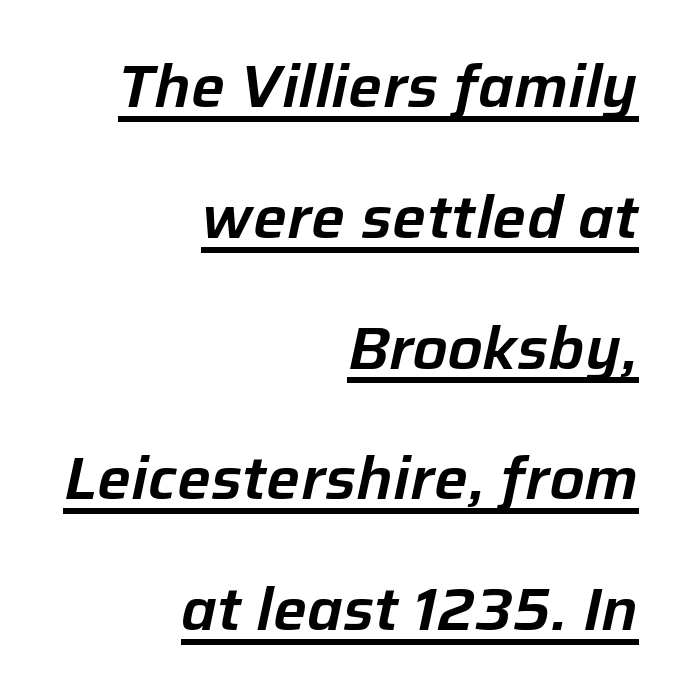
{"italic": "yes", "lean": "right", "slant_degrees": 12, "width": "normal", "stroke_contrast": "low", "x_height": "medium", "monospaced": "no", "underline": "yes", "align": "right", "line_spacing": "loose", "line_spacing_ratio": 2.18, "letter_spacing": "normal", "letter_spacing_em": 0.0, "glyph_px": 60}
